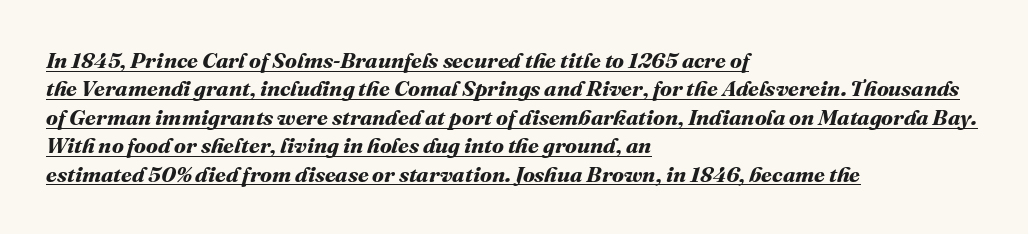
Tracking here is standard; glyphs follow each other at the usual distance. The specimen includes a rule beneath the text block's lines. A classic flush-left, rag-right setting is used for this passage. In terms of leading, this rendering sits right in the middle. On the weight axis this lands at bold, roughly 700.
